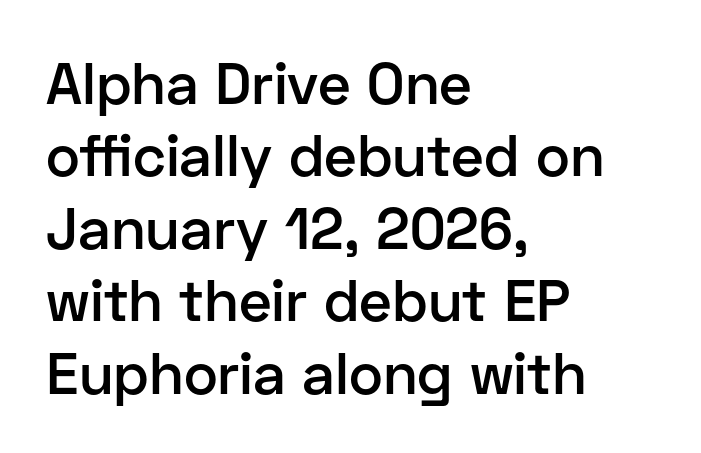
I'd call this a sans setting — the letters go barefoot. Spacing between characters is what you'd get straight out of the box. The lines sit at an ordinary, default distance from one another. This is roman type, the default non-slanted kind.
